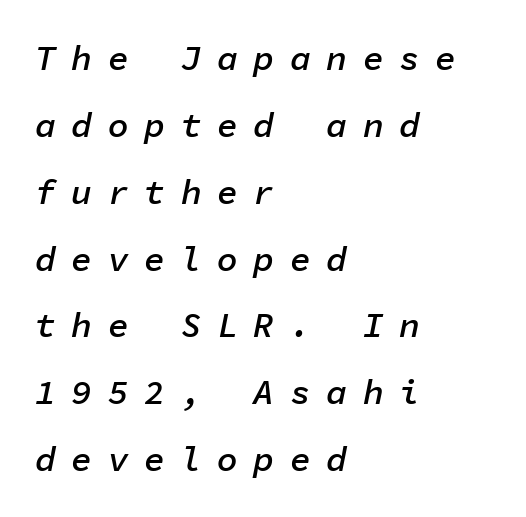
The image shows 35 px semibold type, italic (leaning right), monospaced; set left-aligned, loose line spacing (1.91x), unusually wide letter spacing (+0.44 em), not underlined; low stroke contrast and a medium x-height.
